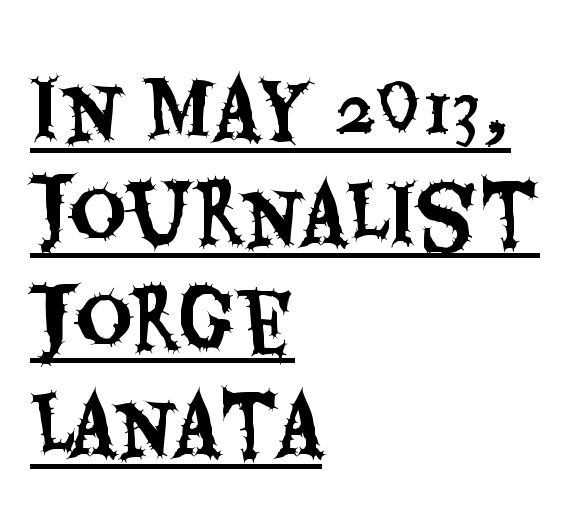
{"serif": "no", "italic": "no", "width": "condensed", "stroke_contrast": "medium", "x_height": "large", "monospaced": "no", "underline": "yes", "align": "left", "line_spacing": "normal", "line_spacing_ratio": 1.35, "letter_spacing": "normal", "letter_spacing_em": 0.0, "glyph_px": 78}
